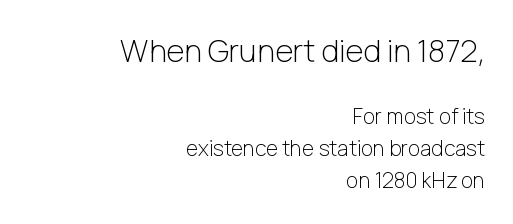
{"serif": "no", "italic": "no", "bold": "no", "weight": "light", "width": "normal", "stroke_contrast": "low", "x_height": "medium", "monospaced": "no", "underline": "no", "align": "right", "line_spacing": "normal", "line_spacing_ratio": 1.54, "letter_spacing": "normal", "letter_spacing_em": 0.0, "larger_block": "first", "size_ratio": 1.48, "glyph_px": 31}
